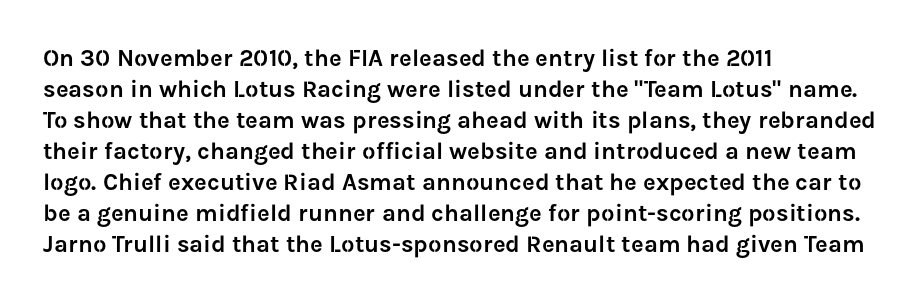
The image shows 24 px text type, upright; set left-aligned, normal line spacing (1.29x), normal letter spacing, not underlined.
